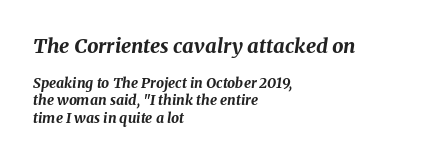
Q: Is the text bold? A: Yes.
Q: Is the text italic (slanted)? A: Yes, it leans right by about 8 degrees.
Q: Is the text underlined? A: No.
Q: How is the paragraph aligned? A: Left-aligned.
Q: Is the spacing between letters normal or unusually wide? A: Normal.
Q: Which block of text is set in a larger size, the first (top) or the second (bottom)? A: The first (top) one.
